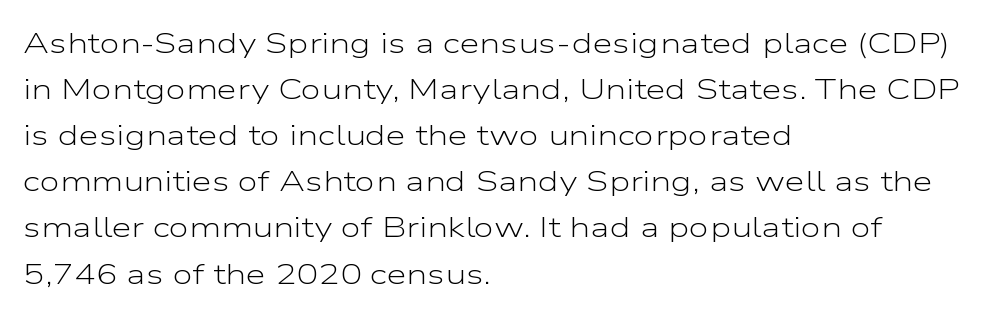
Spacing verdict: proportional, widths tailored to each character. Think standard paragraph weight, or any step lighter than that. Alignment: flush left. Glance below the letters and you will spot only blank space.
